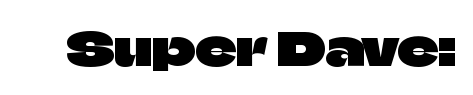
Rule under the text: the space is simply empty. A typesetter would call this proportional, since set widths differ per character. In terms of letterspacing, this is plain default setting. Italic: no, the glyphs are upright roman.
